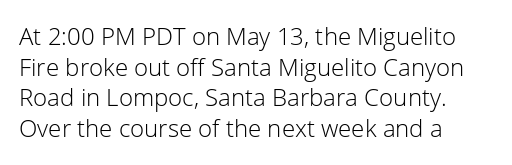
{"italic": "no", "bold": "no", "underline": "no", "align": "left", "line_spacing": "normal", "line_spacing_ratio": 1.28, "letter_spacing": "normal", "letter_spacing_em": 0.0, "glyph_px": 24}
